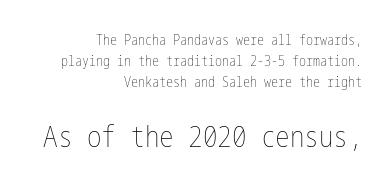
The image shows 29 px thin, condensed type, upright; set right-aligned, normal line spacing (1.5x), normal letter spacing, not underlined; the second (bottom) block is 2.07x larger; low stroke contrast and a medium x-height.
